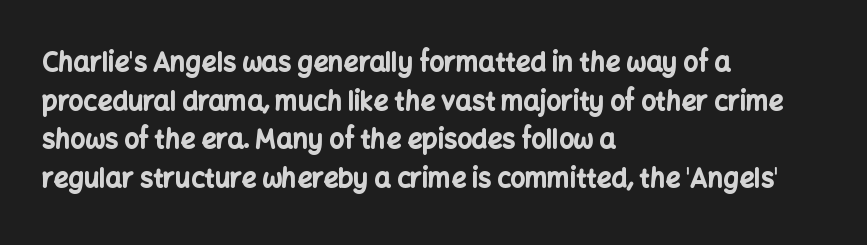
The image shows 26 px bold type, upright; set left-aligned, normal line spacing (1.49x), normal letter spacing, not underlined.
